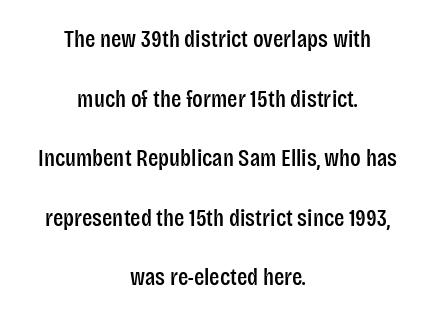
The image shows 24 px text type, upright; set centered, loose line spacing (2.48x), normal letter spacing, not underlined.
